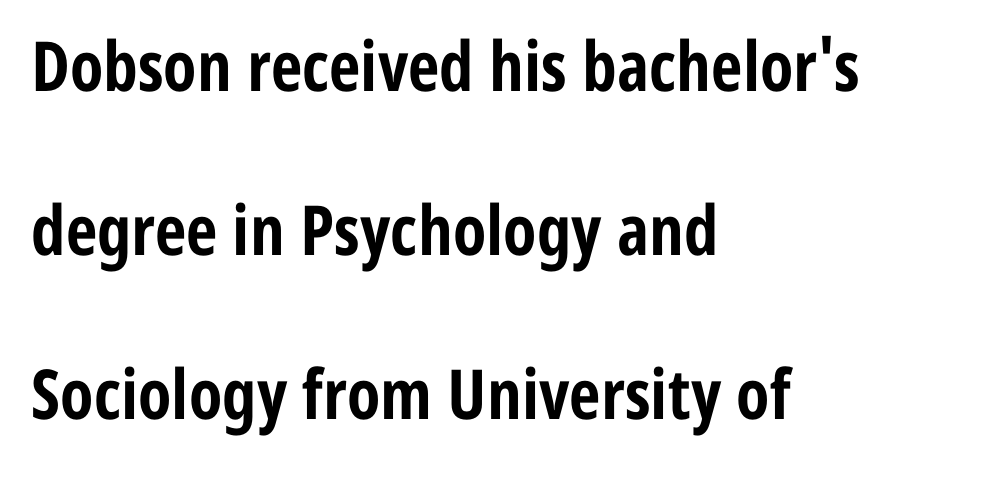
Q: Is the text bold? A: Yes.
Q: Is the text italic (slanted)? A: No, it is upright.
Q: Is the typeface a serif or a sans-serif typeface? A: Sans-serif.
Q: Is the text underlined? A: No.
Q: How is the paragraph aligned? A: Left-aligned.
Q: Is the spacing between letters normal or unusually wide? A: Normal.
Q: Is the spacing between lines tight, normal or loose? A: Loose.
Q: Width (condensed, normal, or wide)? A: Condensed.
Q: Stroke contrast? A: Low.
Q: x-height? A: Medium.
Q: Monospaced? A: No.
